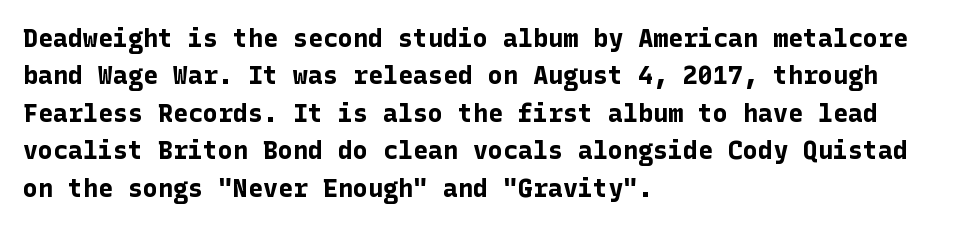
Q: Is the text bold? A: Yes.
Q: Is the text italic (slanted)? A: No, it is upright.
Q: Is the text underlined? A: No.
Q: How is the paragraph aligned? A: Left-aligned.
Q: Is the spacing between letters normal or unusually wide? A: Normal.
Q: Is the spacing between lines tight, normal or loose? A: Normal.
